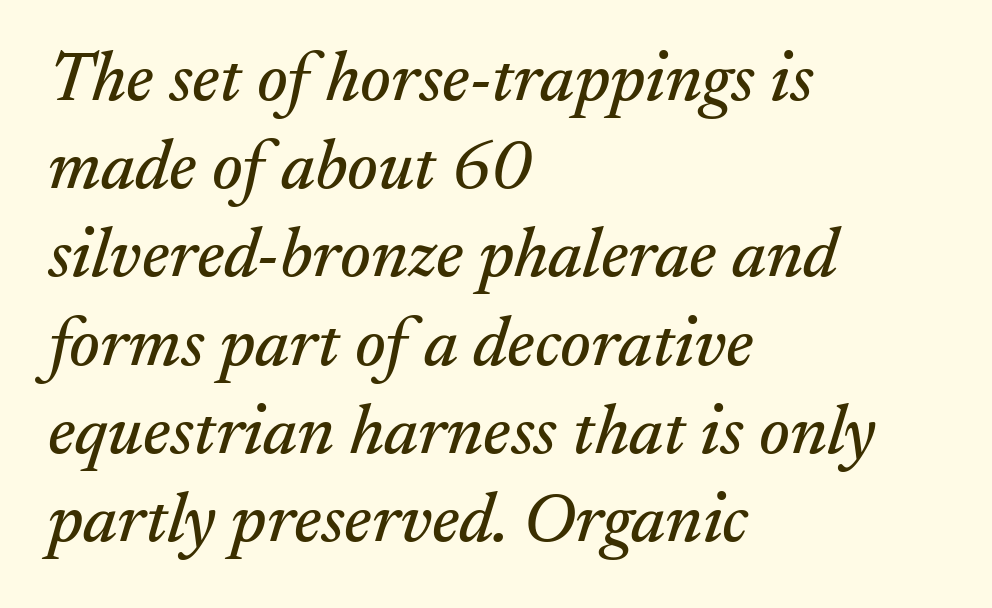
The image shows 70 px serif type, italic (leaning right); set left-aligned, normal line spacing (1.26x), normal letter spacing, not underlined; medium stroke contrast and a small x-height.
